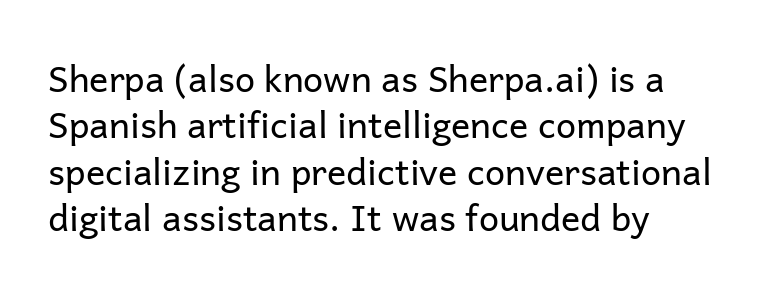
{"serif": "no", "italic": "no", "bold": "no", "weight": "regular", "width": "normal", "stroke_contrast": "low", "x_height": "medium", "monospaced": "no", "underline": "no", "align": "left", "line_spacing": "normal", "line_spacing_ratio": 1.29, "letter_spacing": "normal", "letter_spacing_em": 0.0, "glyph_px": 36}
